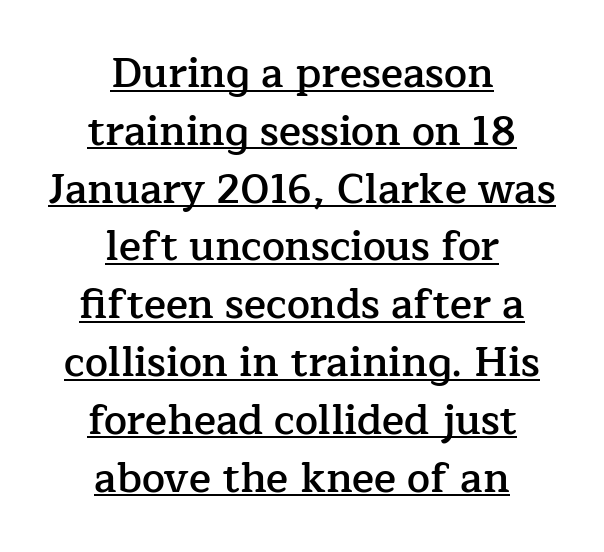
Does extra space separate the letters? No, they use regular spacing. Glance below the letters and you will spot a drawn line. The characters look somewhat weighty, a semibold short of true bold. The rendering positions every line midway between the sides. Do the letters lean? They stand straight. I'd call this a serif setting — the letters wear small feet.
